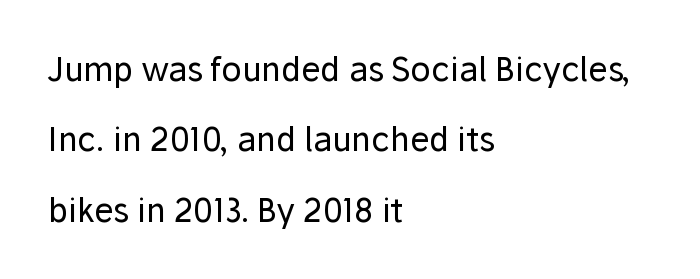
{"serif": "no", "italic": "no", "bold": "no", "weight": "regular", "width": "normal", "stroke_contrast": "low", "x_height": "medium", "monospaced": "no", "underline": "no", "align": "left", "line_spacing": "loose", "line_spacing_ratio": 2.13, "letter_spacing": "normal", "letter_spacing_em": 0.0, "glyph_px": 33}
